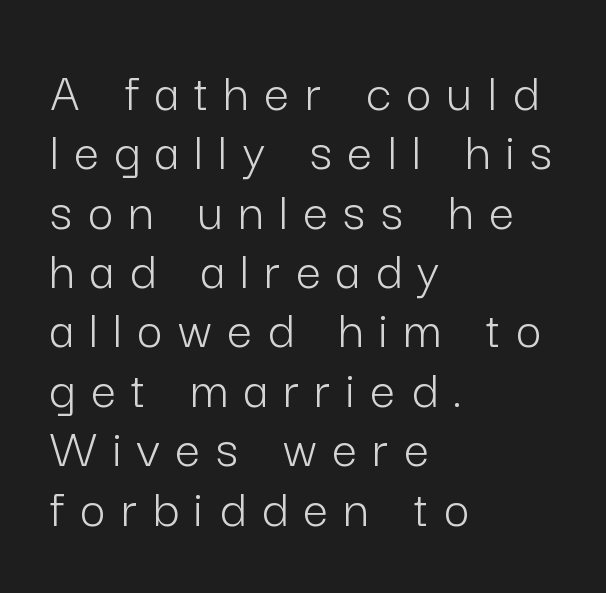
{"serif": "no", "italic": "no", "bold": "no", "weight": "light", "width": "normal", "stroke_contrast": "low", "x_height": "medium", "monospaced": "no", "underline": "no", "align": "left", "line_spacing": "tight", "line_spacing_ratio": 1.06, "letter_spacing": "wide", "letter_spacing_em": 0.28, "glyph_px": 56}
